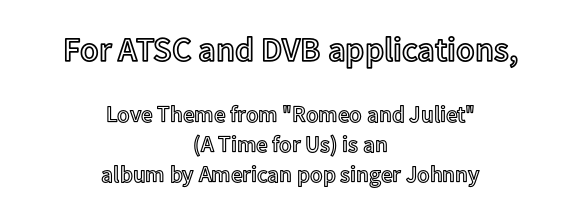
Q: Is the text italic (slanted)? A: No, it is upright.
Q: Is the text underlined? A: No.
Q: How is the paragraph aligned? A: Centered.
Q: Is the spacing between letters normal or unusually wide? A: Normal.
Q: Is the spacing between lines tight, normal or loose? A: Normal.
Q: Which block of text is set in a larger size, the first (top) or the second (bottom)? A: The first (top) one.
Q: Width (condensed, normal, or wide)? A: Normal.
Q: x-height? A: Medium.
Q: Monospaced? A: No.
